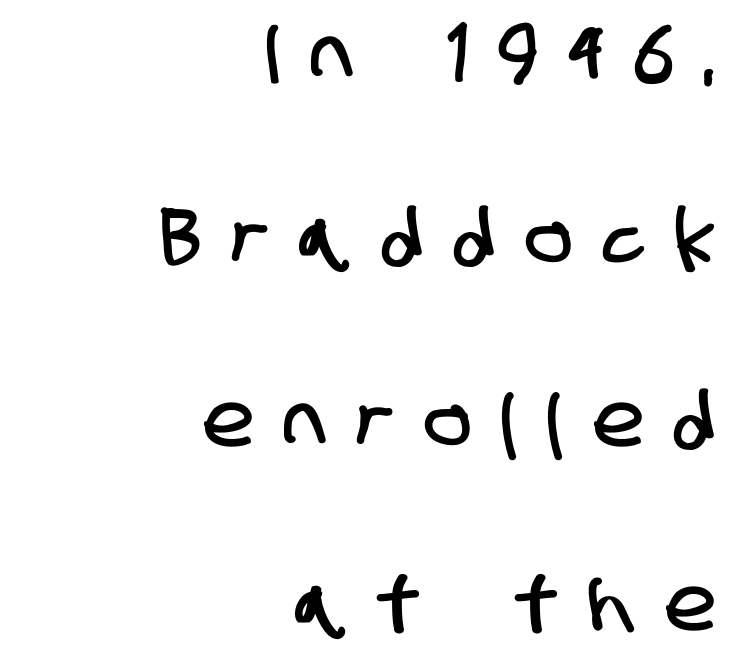
{"serif": "no", "width": "condensed", "stroke_contrast": "low", "x_height": "large", "monospaced": "no", "underline": "no", "align": "right", "line_spacing": "loose", "line_spacing_ratio": 2.45, "letter_spacing": "wide", "letter_spacing_em": 0.43, "glyph_px": 75}
